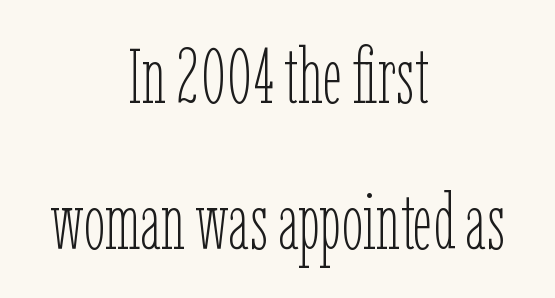
{"italic": "no", "bold": "no", "weight": "thin", "width": "condensed", "stroke_contrast": "low", "x_height": "medium", "monospaced": "no", "underline": "no", "align": "center", "line_spacing_ratio": 1.89, "letter_spacing": "normal", "letter_spacing_em": 0.0, "glyph_px": 77}
